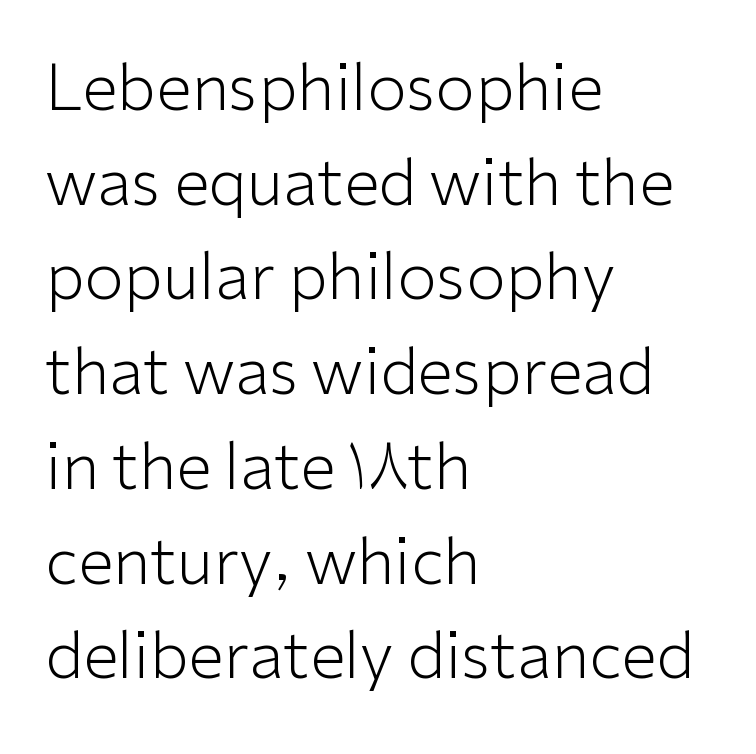
Q: Is the text bold? A: No.
Q: Is the text italic (slanted)? A: No, it is upright.
Q: Is the typeface a serif or a sans-serif typeface? A: Sans-serif.
Q: Is the text underlined? A: No.
Q: How is the paragraph aligned? A: Left-aligned.
Q: Is the spacing between letters normal or unusually wide? A: Normal.
Q: Is the spacing between lines tight, normal or loose? A: Normal.
Q: Width (condensed, normal, or wide)? A: Normal.
Q: Stroke contrast? A: Low.
Q: x-height? A: Medium.
Q: Monospaced? A: No.
